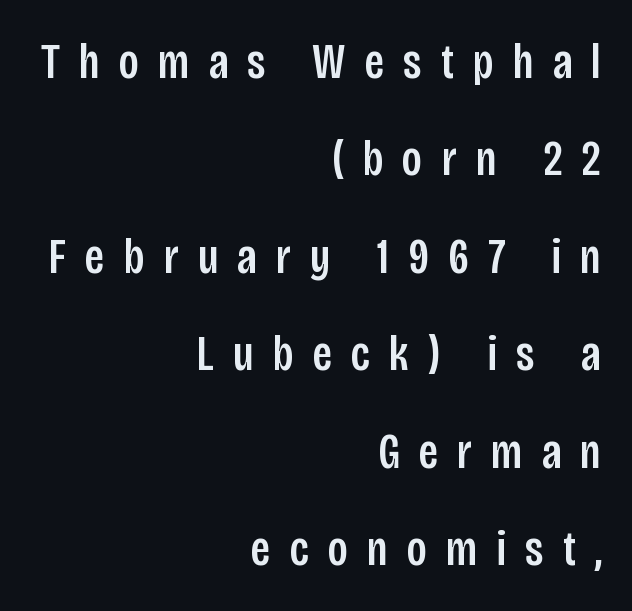
Q: Is the text italic (slanted)? A: No, it is upright.
Q: Is the typeface a serif or a sans-serif typeface? A: Sans-serif.
Q: Is the text underlined? A: No.
Q: How is the paragraph aligned? A: Right-aligned.
Q: Is the spacing between letters normal or unusually wide? A: Unusually wide.
Q: Is the spacing between lines tight, normal or loose? A: Loose.
Q: Width (condensed, normal, or wide)? A: Condensed.
Q: Stroke contrast? A: Low.
Q: x-height? A: Large.
Q: Monospaced? A: No.
